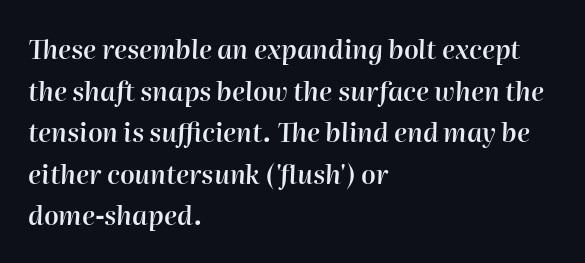
Only glyphs here, with clear space below each row. Every letter is mildly thick-stroked: semibold rather than bold. There's an unmistakable incline to the writing here. Compared with typical body copy, the letter spacing here is the same.
